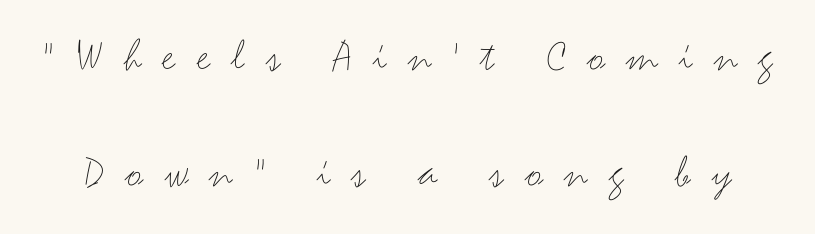
The image shows 47 px thin, wide sans-serif type; set loose line spacing (2.46x), unusually wide letter spacing (+0.45 em), not underlined; medium stroke contrast and a small x-height.
